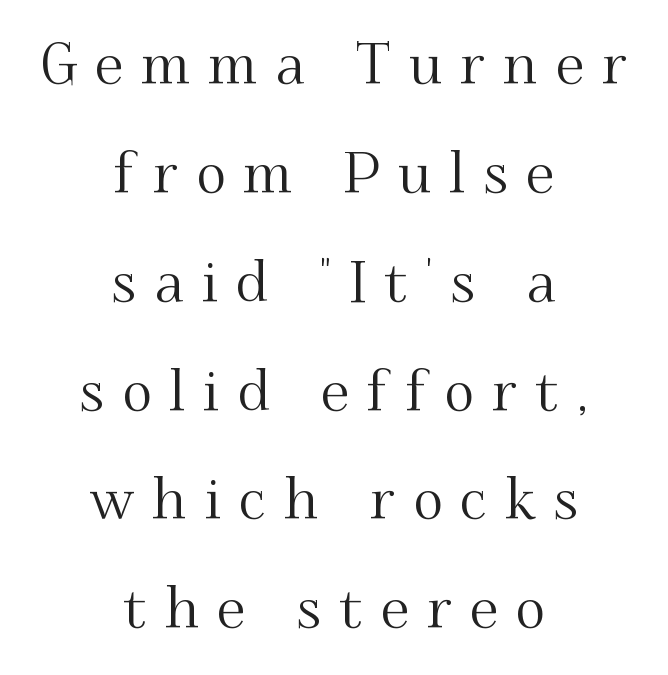
The image shows 57 px serif type, upright; set centered, loose line spacing (1.91x), unusually wide letter spacing (+0.32 em), not underlined; medium stroke contrast and a small x-height.
